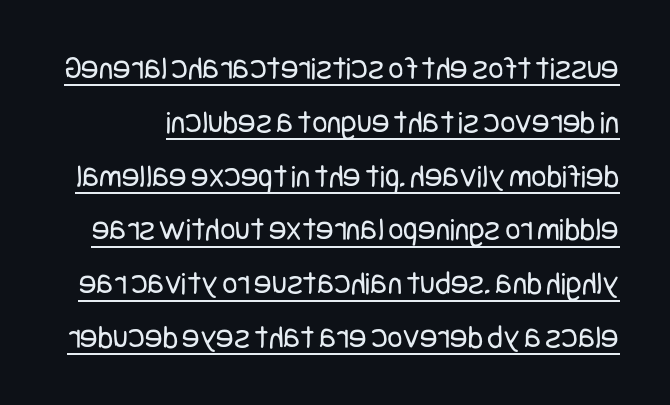
Q: Is the text bold? A: No.
Q: Is the text italic (slanted)? A: No, it is upright.
Q: Is the typeface a serif or a sans-serif typeface? A: Sans-serif.
Q: Is the text underlined? A: Yes.
Q: Is the spacing between letters normal or unusually wide? A: Normal.
Q: Is the spacing between lines tight, normal or loose? A: Normal.
Q: Width (condensed, normal, or wide)? A: Condensed.
Q: Stroke contrast? A: Low.
Q: x-height? A: Large.
